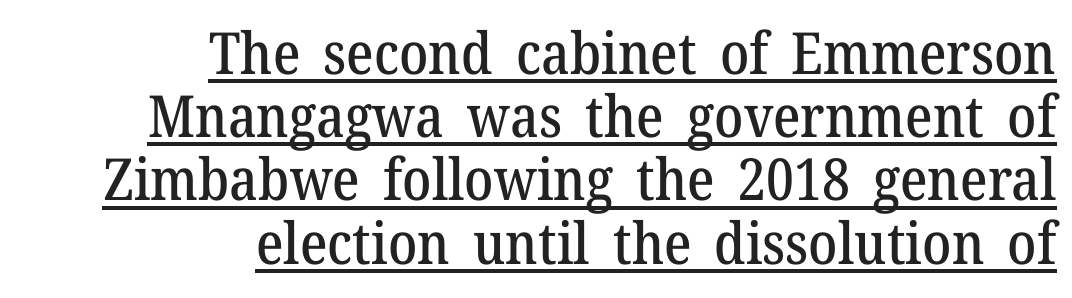
The image shows 58 px serif type, upright; set right-aligned, tight line spacing (1.09x), normal letter spacing, underlined; medium stroke contrast and a medium x-height.
